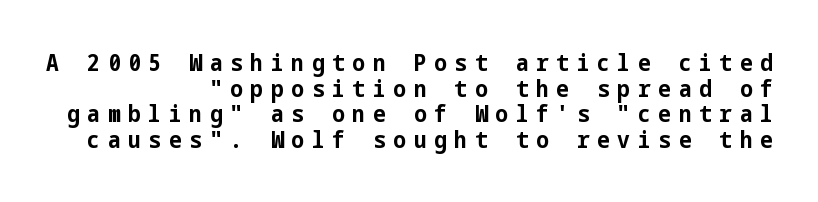
Q: Is the text bold? A: Yes.
Q: Is the text italic (slanted)? A: No, it is upright.
Q: Is the text underlined? A: No.
Q: How is the paragraph aligned? A: Right-aligned.
Q: Is the spacing between letters normal or unusually wide? A: Unusually wide.
Q: Is the spacing between lines tight, normal or loose? A: Tight.
